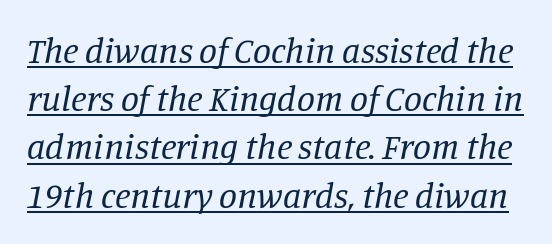
The rendered words wear a rule along their underside. Yep, those are serifs on the letters. Italic: yes, the glyphs are oblique. No extra ink here — the face is not bold.
